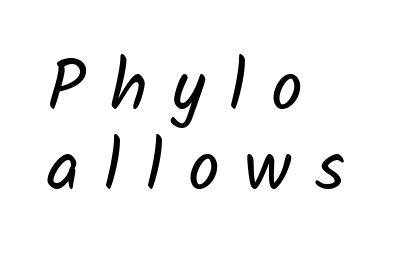
Q: Is the text bold? A: No.
Q: Is the typeface a serif or a sans-serif typeface? A: Sans-serif.
Q: Is the text underlined? A: No.
Q: How is the paragraph aligned? A: Left-aligned.
Q: Is the spacing between letters normal or unusually wide? A: Unusually wide.
Q: Is the spacing between lines tight, normal or loose? A: Tight.
Q: Width (condensed, normal, or wide)? A: Normal.
Q: Stroke contrast? A: Low.
Q: x-height? A: Medium.
Q: Monospaced? A: No.
